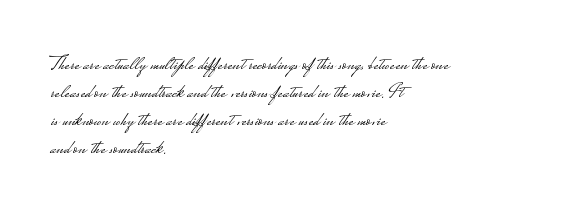
Compared with a centered layout, this one pins lines to the left instead. Evenly set lines give the paragraph a standard silhouette. Heft: none added — not bold. The baseline area is clear.
